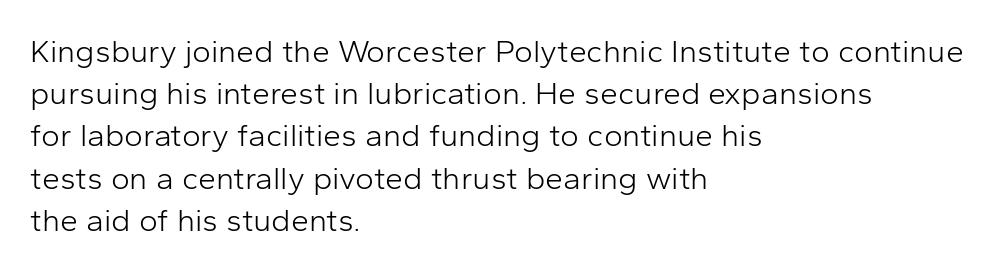
The paragraph shown leans on its left margin. Characters remain perfectly vertical along every line. The passage shown has conventional tracking throughout. Nothing heavy about these letters — not bold at all. These lines are composed in type without serifs. Only glyphs here, with clear space below each row.
